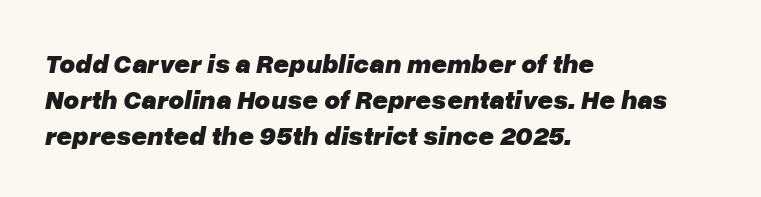
{"italic": "yes", "lean": "right", "slant_degrees": 10, "bold": "yes", "underline": "no", "align": "left", "line_spacing": "normal", "line_spacing_ratio": 1.33, "letter_spacing": "normal", "letter_spacing_em": 0.0, "glyph_px": 27}
